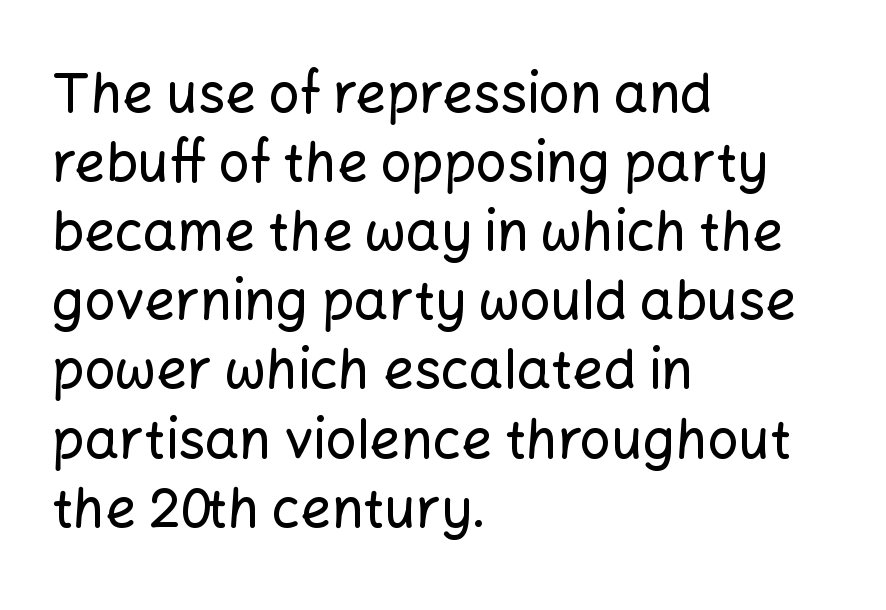
Q: Is the text italic (slanted)? A: No, it is upright.
Q: Is the typeface a serif or a sans-serif typeface? A: Sans-serif.
Q: Is the text underlined? A: No.
Q: How is the paragraph aligned? A: Left-aligned.
Q: Is the spacing between letters normal or unusually wide? A: Normal.
Q: Is the spacing between lines tight, normal or loose? A: Normal.
Q: Width (condensed, normal, or wide)? A: Normal.
Q: Stroke contrast? A: Low.
Q: x-height? A: Medium.
Q: Monospaced? A: No.
